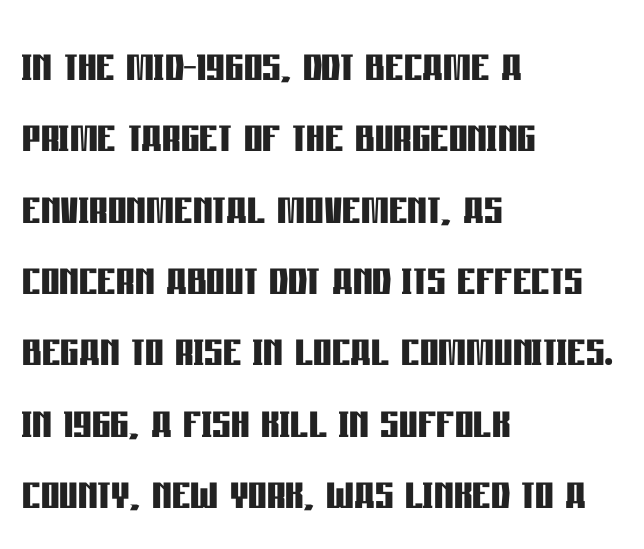
{"serif": "no", "italic": "no", "bold": "yes", "weight": "semibold", "width": "condensed", "stroke_contrast": "low", "x_height": "large", "monospaced": "no", "underline": "no", "align": "left", "line_spacing_ratio": 1.23, "letter_spacing": "normal", "letter_spacing_em": 0.0, "glyph_px": 58}
